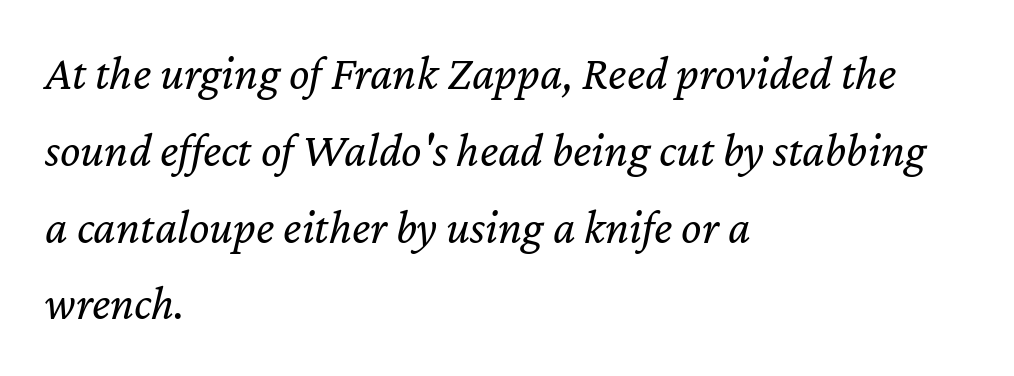
The image shows 48 px regular-weight type, italic (leaning right); set left-aligned, normal line spacing (1.6x), normal letter spacing, not underlined; low stroke contrast and a medium x-height.
